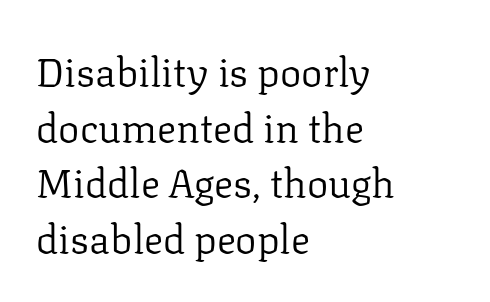
The text was rendered using a seriffed face with decorative stroke endings. What's the leading like? Ordinary, nothing unusual. These lines were composed using upright roman letters. These lines stack with their left ends in a neat column. The letters advance in unequal steps, a hallmark of proportional type.
